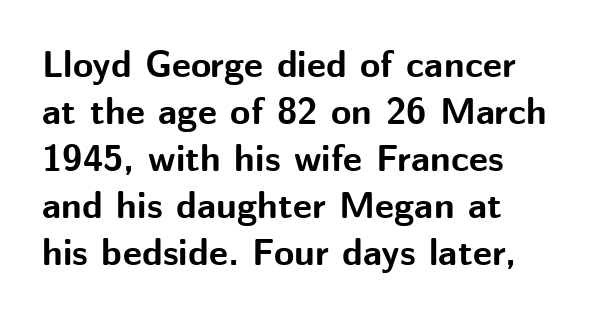
{"serif": "no", "italic": "no", "bold": "yes", "weight": "bold", "width": "normal", "stroke_contrast": "medium", "x_height": "medium", "monospaced": "no", "underline": "no", "align": "left", "line_spacing": "normal", "line_spacing_ratio": 1.27, "letter_spacing": "normal", "letter_spacing_em": 0.0, "glyph_px": 37}
